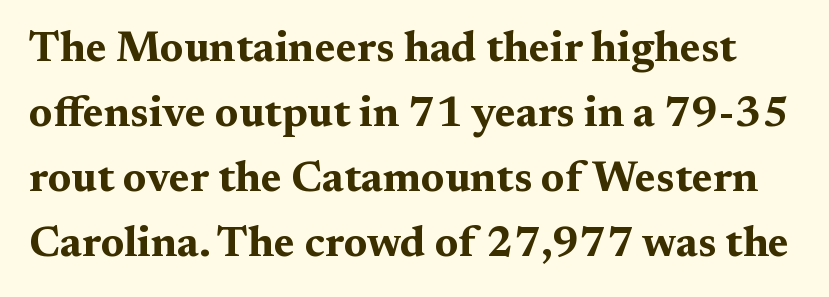
Q: Is the text bold? A: Yes.
Q: Is the text italic (slanted)? A: No, it is upright.
Q: Is the typeface a serif or a sans-serif typeface? A: Serif.
Q: Is the text underlined? A: No.
Q: Is the spacing between letters normal or unusually wide? A: Normal.
Q: Is the spacing between lines tight, normal or loose? A: Normal.
Q: Width (condensed, normal, or wide)? A: Wide.
Q: Stroke contrast? A: Medium.
Q: x-height? A: Medium.
Q: Monospaced? A: No.
